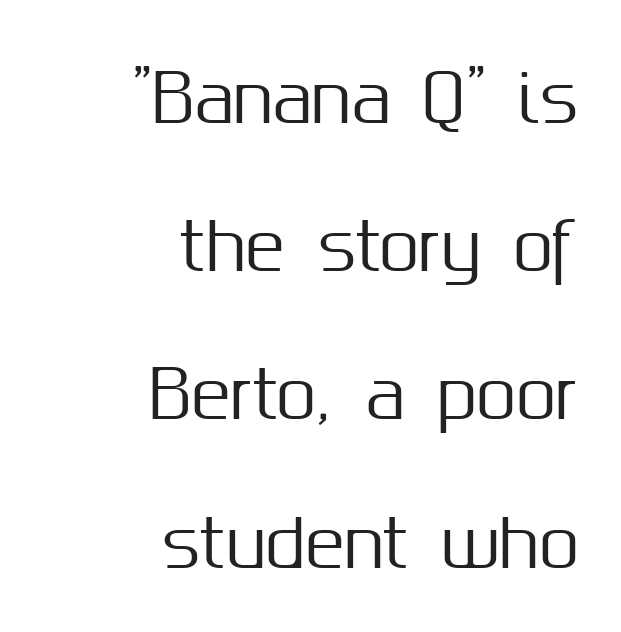
Q: Is the text italic (slanted)? A: No, it is upright.
Q: Is the typeface a serif or a sans-serif typeface? A: Sans-serif.
Q: Is the text underlined? A: No.
Q: How is the paragraph aligned? A: Right-aligned.
Q: Is the spacing between letters normal or unusually wide? A: Normal.
Q: Is the spacing between lines tight, normal or loose? A: Loose.
Q: Width (condensed, normal, or wide)? A: Normal.
Q: Stroke contrast? A: Medium.
Q: x-height? A: Medium.
Q: Monospaced? A: No.
